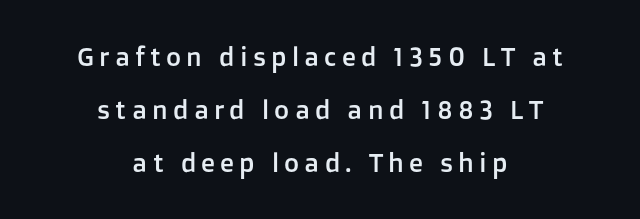
{"italic": "no", "underline": "no", "align": "center", "line_spacing": "loose", "line_spacing_ratio": 2.04, "letter_spacing": "wide", "letter_spacing_em": 0.2, "glyph_px": 26}
